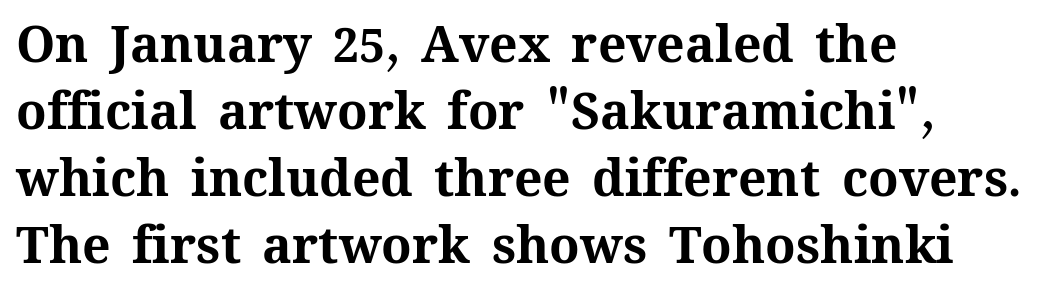
{"italic": "no", "bold": "yes", "weight": "bold", "width": "normal", "stroke_contrast": "medium", "x_height": "medium", "monospaced": "no", "underline": "no", "align": "left", "line_spacing": "normal", "line_spacing_ratio": 1.34, "letter_spacing": "normal", "letter_spacing_em": 0.0, "glyph_px": 50}
